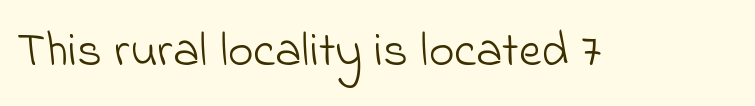
Q: Is the text bold? A: No.
Q: Is the typeface a serif or a sans-serif typeface? A: Sans-serif.
Q: Is the text underlined? A: No.
Q: Is the spacing between letters normal or unusually wide? A: Normal.
Q: Width (condensed, normal, or wide)? A: Normal.
Q: Stroke contrast? A: Low.
Q: x-height? A: Small.
Q: Monospaced? A: No.
